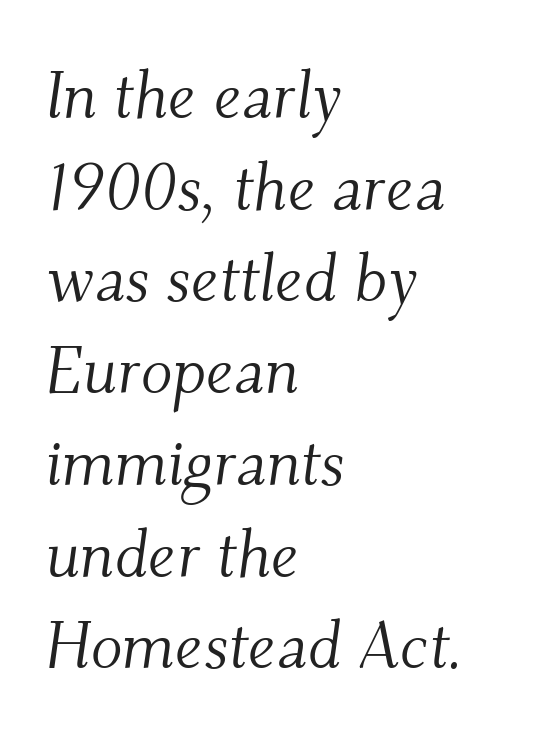
{"serif": "yes", "italic": "yes", "lean": "right", "slant_degrees": 9, "bold": "no", "weight": "light", "width": "normal", "stroke_contrast": "medium", "x_height": "small", "monospaced": "no", "underline": "no", "align": "left", "line_spacing": "normal", "line_spacing_ratio": 1.39, "letter_spacing": "normal", "letter_spacing_em": 0.0, "glyph_px": 66}
